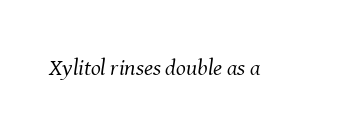
{"italic": "yes", "lean": "right", "slant_degrees": 8, "bold": "no", "underline": "no", "letter_spacing": "normal", "letter_spacing_em": 0.0, "glyph_px": 23}
